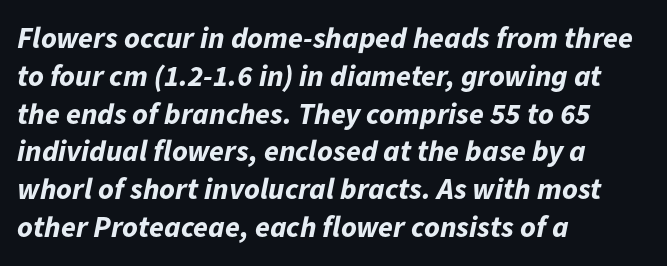
The image shows 30 px bold type, italic (leaning right); set left-aligned, normal line spacing (1.26x), normal letter spacing, not underlined; low stroke contrast and a medium x-height.
